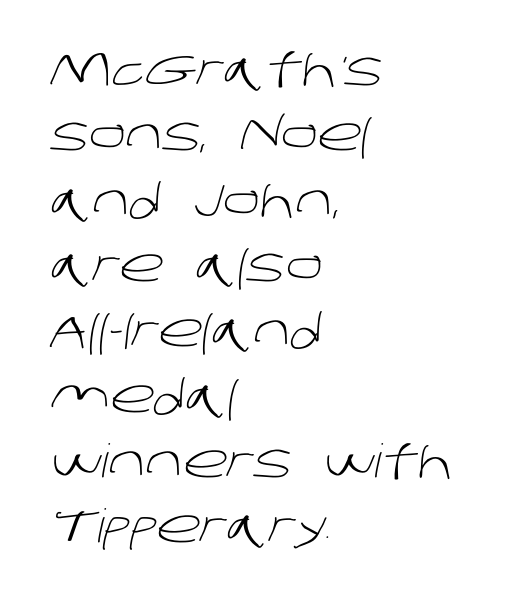
Q: Is the text bold? A: No.
Q: Is the typeface a serif or a sans-serif typeface? A: Sans-serif.
Q: Is the text underlined? A: No.
Q: How is the paragraph aligned? A: Left-aligned.
Q: Is the spacing between letters normal or unusually wide? A: Normal.
Q: Is the spacing between lines tight, normal or loose? A: Normal.
Q: Width (condensed, normal, or wide)? A: Normal.
Q: Stroke contrast? A: Low.
Q: x-height? A: Large.
Q: Monospaced? A: No.
